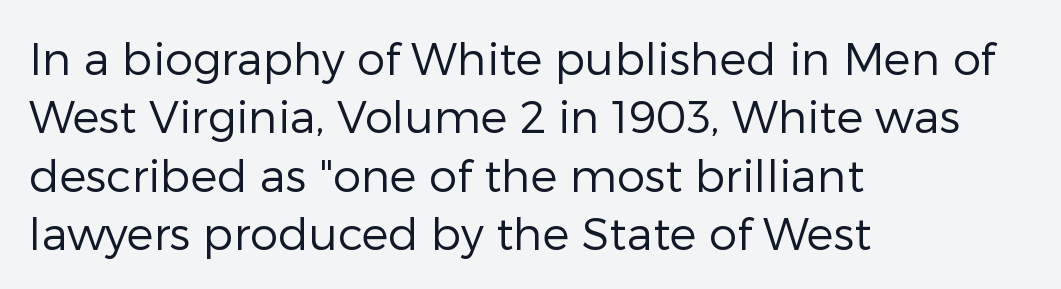
Q: Is the text bold? A: No.
Q: Is the text italic (slanted)? A: No, it is upright.
Q: Is the typeface a serif or a sans-serif typeface? A: Sans-serif.
Q: Is the text underlined? A: No.
Q: How is the paragraph aligned? A: Left-aligned.
Q: Is the spacing between letters normal or unusually wide? A: Normal.
Q: Is the spacing between lines tight, normal or loose? A: Normal.
Q: Width (condensed, normal, or wide)? A: Normal.
Q: Stroke contrast? A: Low.
Q: x-height? A: Medium.
Q: Monospaced? A: No.
